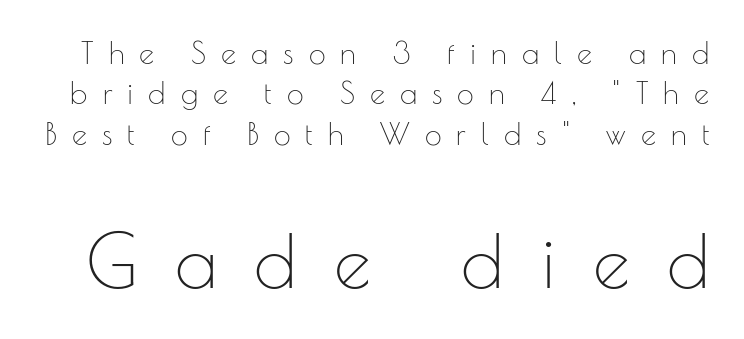
{"serif": "no", "italic": "no", "bold": "no", "weight": "thin", "width": "normal", "stroke_contrast": "low", "x_height": "small", "monospaced": "no", "underline": "no", "line_spacing": "normal", "line_spacing_ratio": 1.35, "letter_spacing": "wide", "letter_spacing_em": 0.5, "larger_block": "second", "size_ratio": 2.47, "glyph_px": 74}
